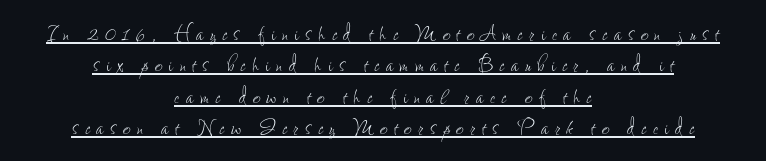
The image shows 27 px text type; set centered, line spacing 1.16x, unusually wide letter spacing (+0.24 em), underlined.
